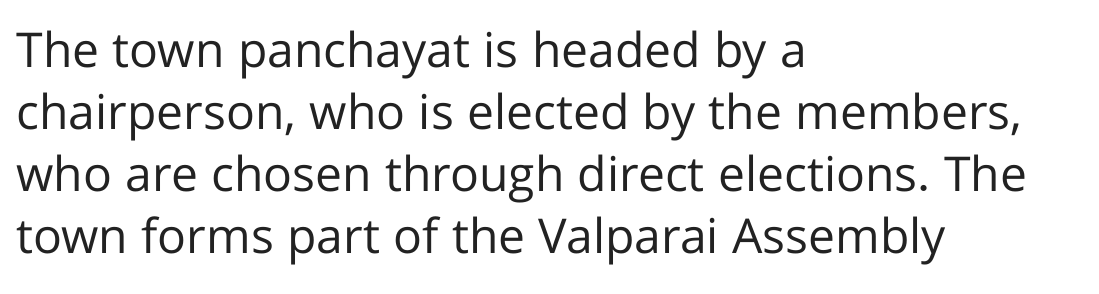
Q: Is the text bold? A: No.
Q: Is the text italic (slanted)? A: No, it is upright.
Q: Is the typeface a serif or a sans-serif typeface? A: Sans-serif.
Q: Is the text underlined? A: No.
Q: How is the paragraph aligned? A: Left-aligned.
Q: Is the spacing between letters normal or unusually wide? A: Normal.
Q: Is the spacing between lines tight, normal or loose? A: Normal.
Q: Width (condensed, normal, or wide)? A: Normal.
Q: Stroke contrast? A: Low.
Q: x-height? A: Medium.
Q: Monospaced? A: No.
